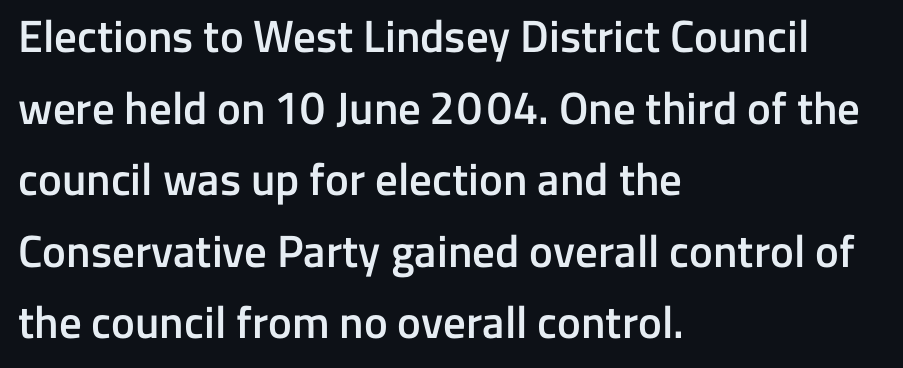
The image shows 45 px semibold sans-serif type, upright; set left-aligned, normal line spacing (1.59x), normal letter spacing, not underlined; low stroke contrast and a medium x-height.
